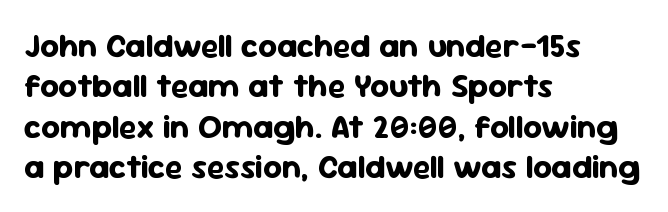
{"serif": "no", "italic": "no", "bold": "yes", "weight": "bold", "width": "normal", "stroke_contrast": "low", "x_height": "medium", "monospaced": "no", "underline": "no", "align": "left", "line_spacing_ratio": 1.22, "letter_spacing": "normal", "letter_spacing_em": 0.0, "glyph_px": 33}
